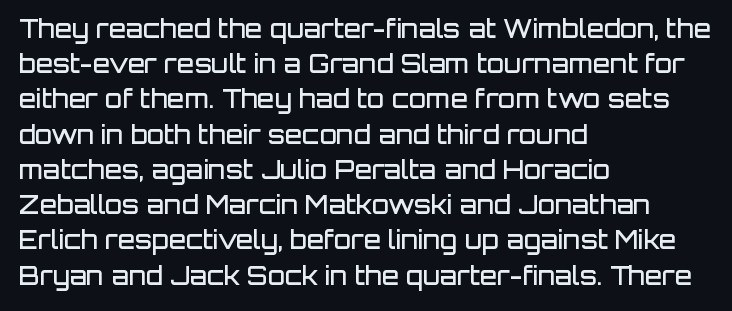
Heft: intermediate — a semibold. No word sits above an underline. Successive baselines arrive at the customary interval. Inter-character spacing is left at the font's built-in metrics. Reading down the block, your eye returns to a fixed left position each line. Italic? Not at all — the glyphs are vertical.
